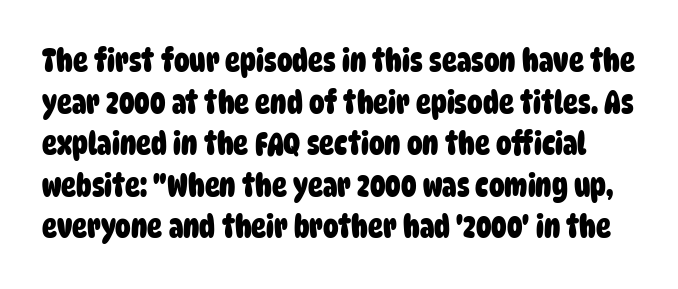
{"serif": "no", "bold": "yes", "weight": "heavy", "width": "condensed", "stroke_contrast": "low", "x_height": "large", "monospaced": "no", "underline": "no", "line_spacing": "normal", "line_spacing_ratio": 1.34, "letter_spacing": "normal", "letter_spacing_em": 0.0, "glyph_px": 31}
